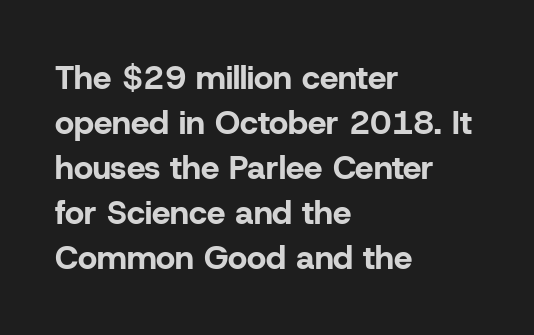
{"serif": "no", "italic": "no", "bold": "yes", "weight": "bold", "width": "normal", "stroke_contrast": "low", "x_height": "medium", "monospaced": "no", "underline": "no", "align": "left", "line_spacing": "normal", "line_spacing_ratio": 1.36, "letter_spacing": "normal", "letter_spacing_em": 0.0, "glyph_px": 33}
